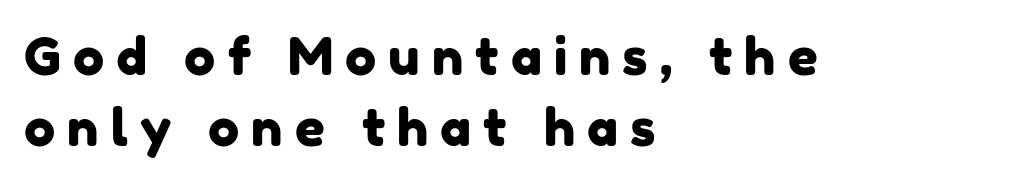
Letterform terminals end flat and unadorned throughout the passage. Think of a printed novel: that variable character pitch is what you see here. The space directly below the letters is spotless. Baseline-to-baseline distance is the conventional proportion of letter height. Students, note that the glyphs here are deliberately spaced far apart.
